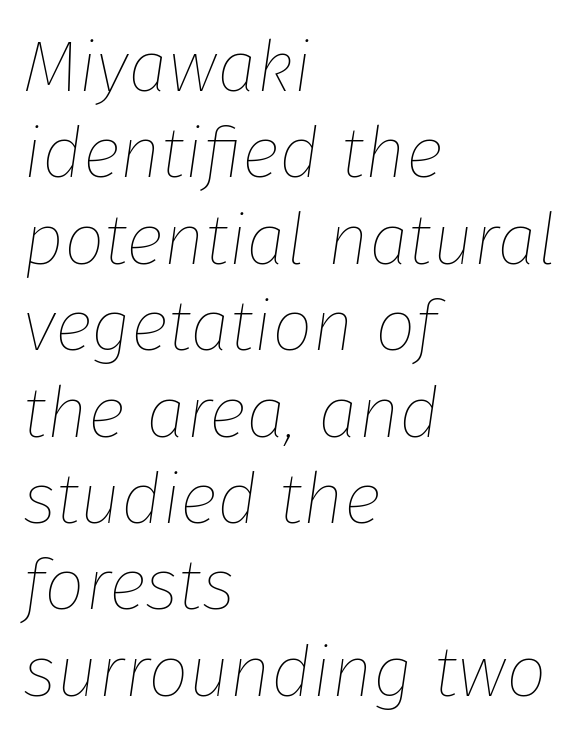
{"italic": "yes", "lean": "right", "slant_degrees": 8, "bold": "no", "weight": "thin", "width": "normal", "stroke_contrast": "low", "x_height": "medium", "monospaced": "no", "underline": "no", "align": "left", "line_spacing_ratio": 1.2, "letter_spacing": "normal", "letter_spacing_em": 0.0, "glyph_px": 72}
